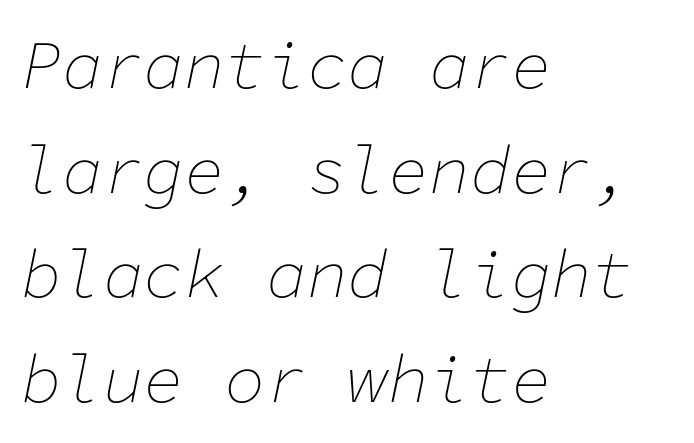
The image shows 68 px thin type, italic (leaning right), monospaced; set left-aligned, normal line spacing (1.54x), normal letter spacing, not underlined; low stroke contrast and a medium x-height.
